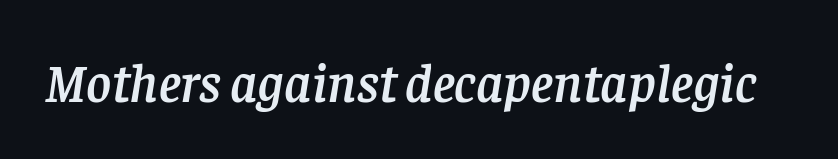
Q: Is the text italic (slanted)? A: Yes, it leans right by about 8 degrees.
Q: Is the typeface a serif or a sans-serif typeface? A: Serif.
Q: Is the text underlined? A: No.
Q: Is the spacing between letters normal or unusually wide? A: Normal.
Q: Width (condensed, normal, or wide)? A: Normal.
Q: Stroke contrast? A: Low.
Q: x-height? A: Large.
Q: Monospaced? A: No.
